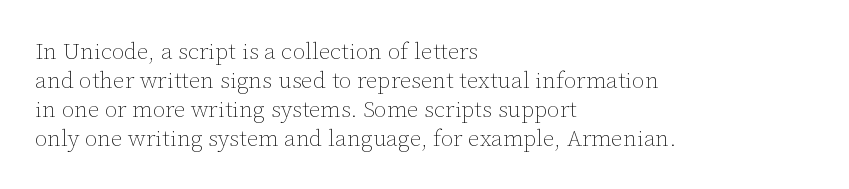
The image shows 23 px text type, upright; set left-aligned, normal line spacing (1.26x), normal letter spacing, not underlined.
